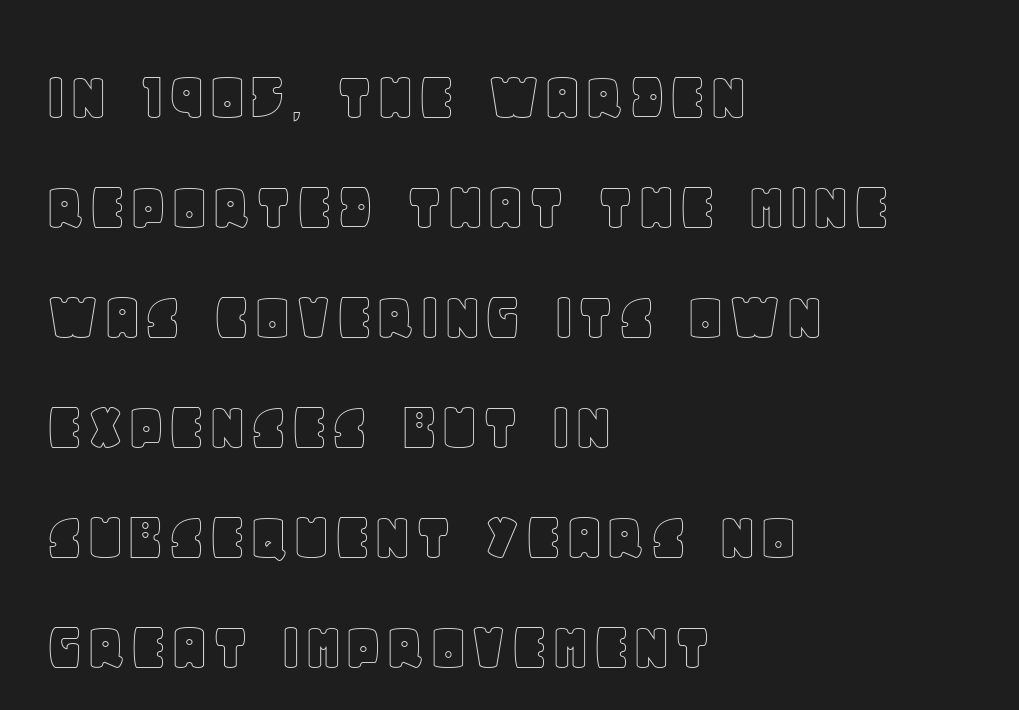
These lines keep a tight, regular rhythm from letter to letter. Words float on clear page, feet unadorned. A typesetter would mark this as roman, not italic. The rendering uses natural spacing where letterforms have individual widths. The ragged edge is on the right, which tells us the setting is flush left.
